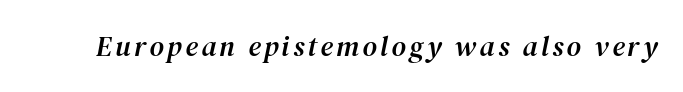
{"serif": "yes", "italic": "yes", "lean": "right", "slant_degrees": 12, "width": "normal", "stroke_contrast": "medium", "x_height": "medium", "monospaced": "no", "underline": "no", "glyph_px": 28}
